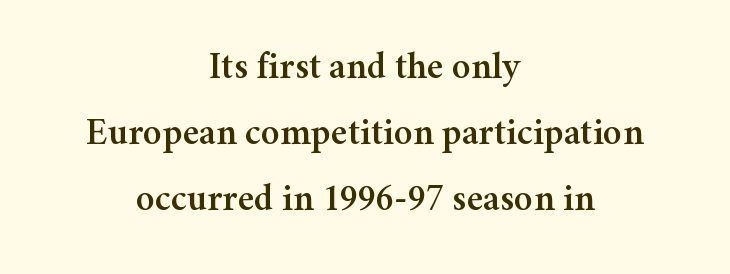
There is no visible air inserted between adjacent glyphs. Ordinary non-slanted type is in use. Words float on clear page, feet unadorned. Line starts and ends both wander, symmetrically.
